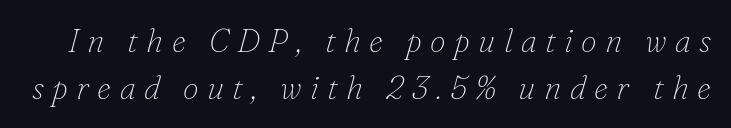
The image shows 32 px thin serif type, italic (leaning right); set normal line spacing (1.46x), unusually wide letter spacing (+0.26 em), not underlined; low stroke contrast and a small x-height.
